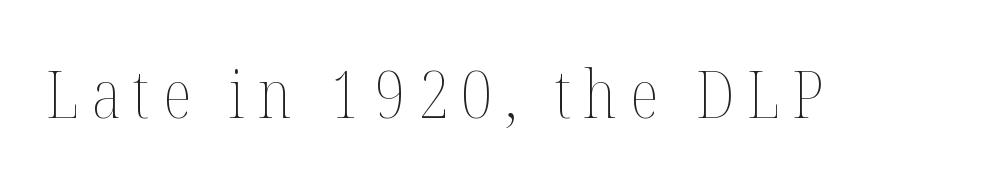
Q: Is the text bold? A: No.
Q: Is the text italic (slanted)? A: No, it is upright.
Q: Is the text underlined? A: No.
Q: Width (condensed, normal, or wide)? A: Condensed.
Q: Stroke contrast? A: Medium.
Q: x-height? A: Medium.
Q: Monospaced? A: No.
